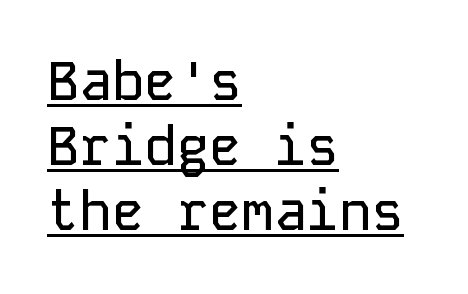
The image shows 54 px sans-serif type, upright, monospaced; set left-aligned, line spacing 1.2x, normal letter spacing, underlined; low stroke contrast and a medium x-height.
